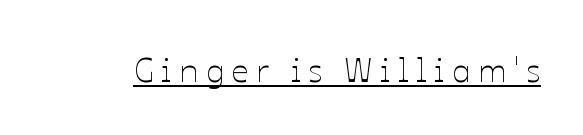
The passage shown is not bold in any degree. The specimen includes a rule beneath the text block's lines. Character widths vary here, with narrow letters taking less room than wide ones. Words appear elongated and porous because spacing is wide. Vertical strokes here are truly vertical.
